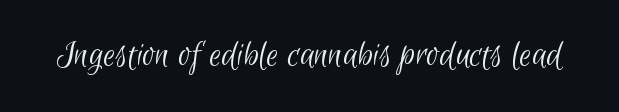
The image shows 39 px light, condensed sans-serif type; set normal letter spacing, not underlined; low stroke contrast and a small x-height.
